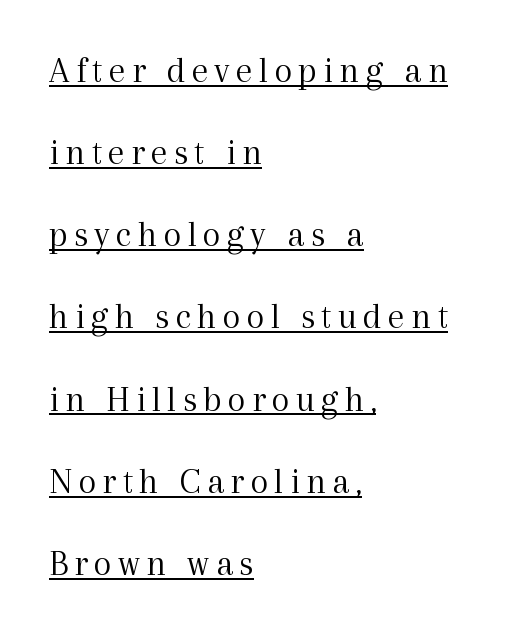
Q: Is the text bold? A: No.
Q: Is the text italic (slanted)? A: No, it is upright.
Q: Is the typeface a serif or a sans-serif typeface? A: Serif.
Q: Is the text underlined? A: Yes.
Q: How is the paragraph aligned? A: Left-aligned.
Q: Is the spacing between lines tight, normal or loose? A: Loose.
Q: Width (condensed, normal, or wide)? A: Normal.
Q: x-height? A: Medium.
Q: Monospaced? A: No.
